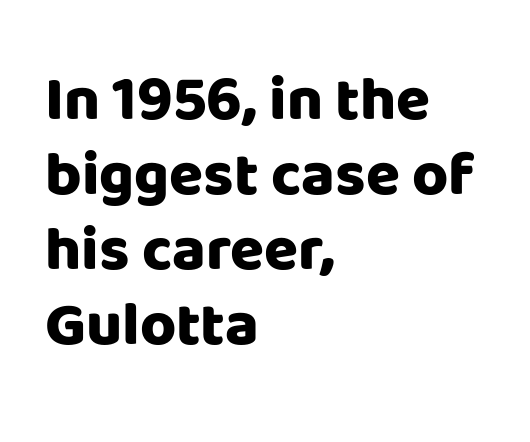
Q: Is the text bold? A: Yes.
Q: Is the text italic (slanted)? A: No, it is upright.
Q: Is the typeface a serif or a sans-serif typeface? A: Sans-serif.
Q: Is the text underlined? A: No.
Q: How is the paragraph aligned? A: Left-aligned.
Q: Is the spacing between letters normal or unusually wide? A: Normal.
Q: Width (condensed, normal, or wide)? A: Normal.
Q: Stroke contrast? A: Low.
Q: x-height? A: Large.
Q: Monospaced? A: No.
